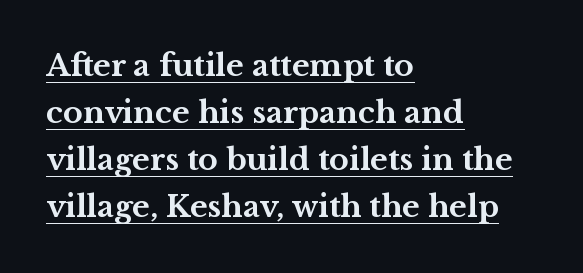
{"serif": "yes", "italic": "no", "bold": "yes", "weight": "bold", "width": "wide", "stroke_contrast": "medium", "x_height": "medium", "monospaced": "no", "underline": "yes", "align": "left", "line_spacing": "normal", "line_spacing_ratio": 1.57, "letter_spacing": "normal", "letter_spacing_em": 0.0, "glyph_px": 30}
